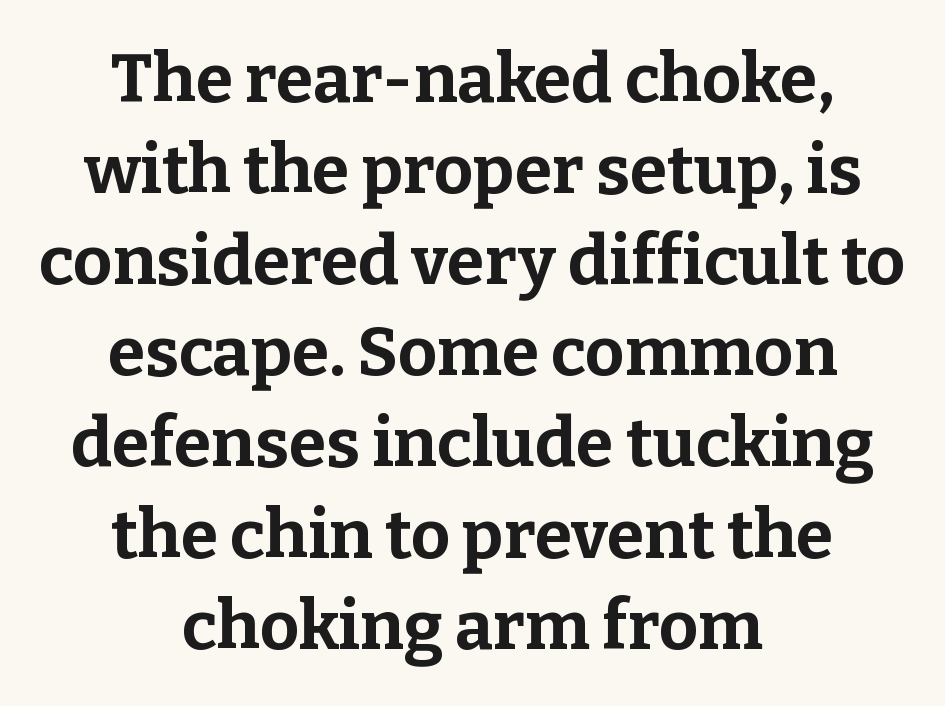
{"serif": "yes", "italic": "no", "bold": "yes", "weight": "bold", "width": "normal", "stroke_contrast": "low", "x_height": "medium", "monospaced": "no", "underline": "no", "align": "center", "line_spacing": "normal", "line_spacing_ratio": 1.34, "letter_spacing": "normal", "letter_spacing_em": 0.0, "glyph_px": 68}
